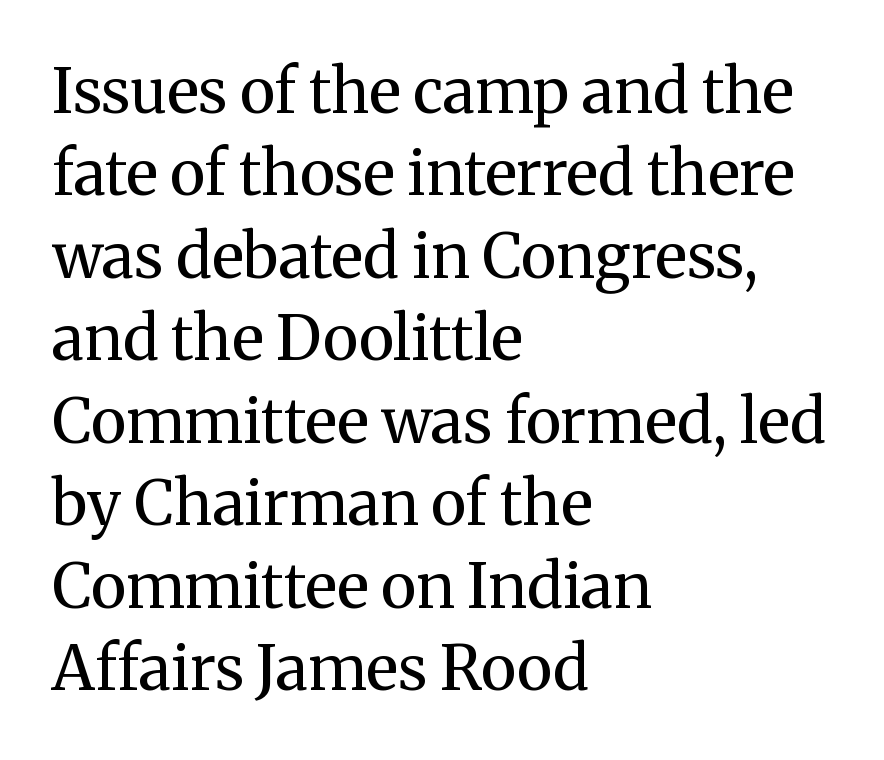
Q: Is the text bold? A: No.
Q: Is the text italic (slanted)? A: No, it is upright.
Q: Is the typeface a serif or a sans-serif typeface? A: Serif.
Q: Is the text underlined? A: No.
Q: How is the paragraph aligned? A: Left-aligned.
Q: Is the spacing between letters normal or unusually wide? A: Normal.
Q: Is the spacing between lines tight, normal or loose? A: Normal.
Q: Width (condensed, normal, or wide)? A: Normal.
Q: Stroke contrast? A: Medium.
Q: x-height? A: Medium.
Q: Monospaced? A: No.
